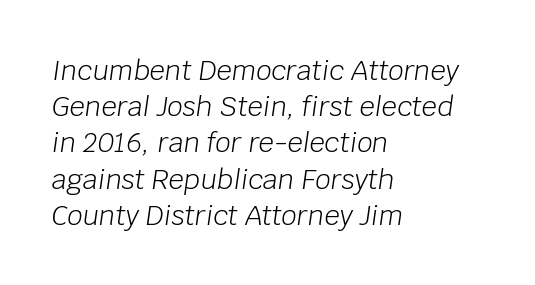
Glance below the letters and you will spot only blank space. Visually the block forms a straight wall on the left and a jagged coastline on the right. The glyphs look as if they've been sheared to an angle. Regular leading. Letter spacing: default. Bold? No — there's no thickening of the strokes.
